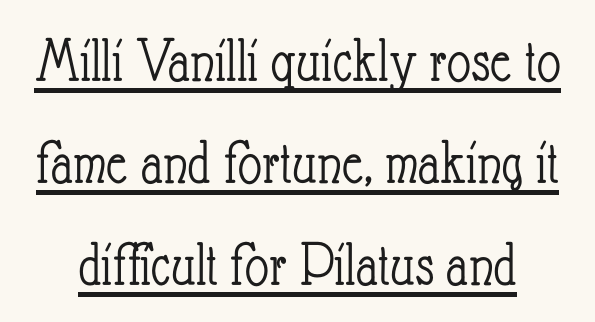
Q: Is the text bold? A: No.
Q: Is the text italic (slanted)? A: No, it is upright.
Q: Is the text underlined? A: Yes.
Q: Is the spacing between letters normal or unusually wide? A: Normal.
Q: Is the spacing between lines tight, normal or loose? A: Normal.
Q: Width (condensed, normal, or wide)? A: Condensed.
Q: Stroke contrast? A: Low.
Q: x-height? A: Small.
Q: Monospaced? A: No.
